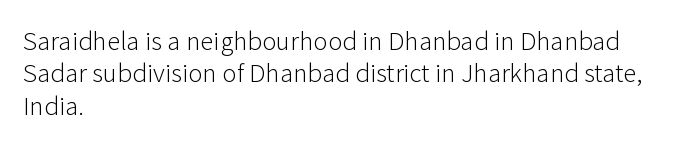
The font is comparable to plain body text, perhaps lighter. Line starts are locked; line ends wander. Nothing unusual about the tracking: characters are spaced as the font intends. The type sits square on the baseline with zero lean. Rule under the text: the space is simply empty.
